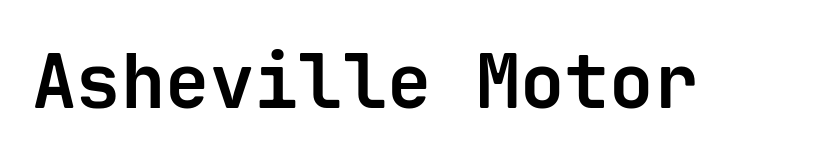
The image shows 74 px bold sans-serif type, upright, monospaced; set normal letter spacing, not underlined; low stroke contrast and a medium x-height.
